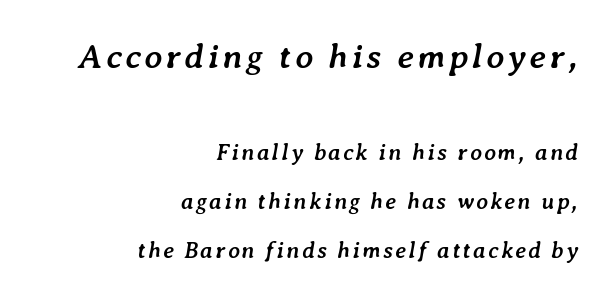
{"italic": "yes", "lean": "right", "slant_degrees": 7, "bold": "yes", "weight": "semibold", "width": "normal", "stroke_contrast": "low", "x_height": "medium", "monospaced": "no", "underline": "no", "align": "right", "line_spacing": "loose", "line_spacing_ratio": 2.13, "larger_block": "first", "size_ratio": 1.52, "glyph_px": 35}
